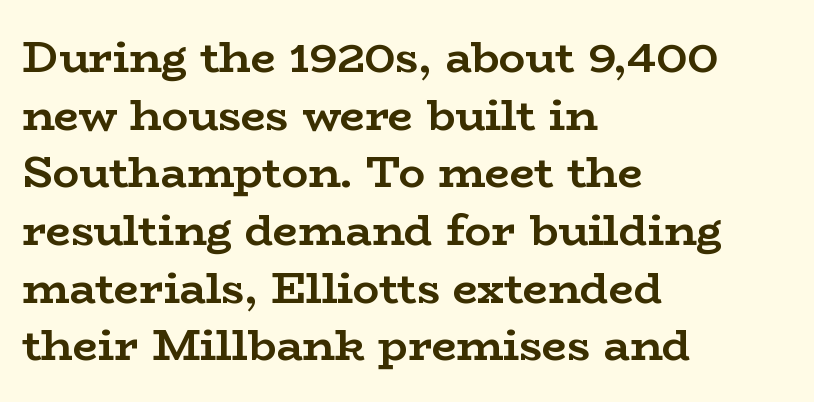
Q: Is the text bold? A: Yes.
Q: Is the text italic (slanted)? A: No, it is upright.
Q: Is the typeface a serif or a sans-serif typeface? A: Serif.
Q: Is the text underlined? A: No.
Q: How is the paragraph aligned? A: Left-aligned.
Q: Is the spacing between letters normal or unusually wide? A: Normal.
Q: Is the spacing between lines tight, normal or loose? A: Normal.
Q: Width (condensed, normal, or wide)? A: Wide.
Q: Stroke contrast? A: Low.
Q: x-height? A: Medium.
Q: Monospaced? A: No.
